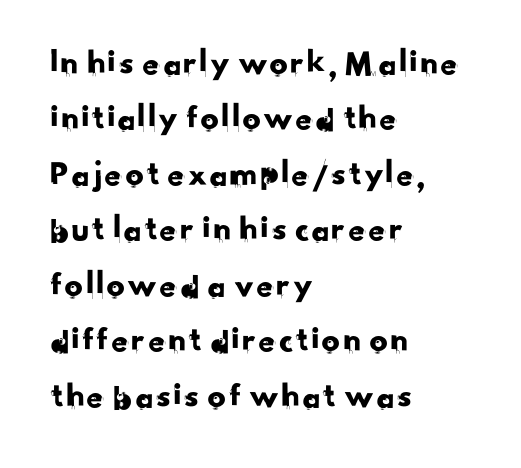
Q: Is the typeface a serif or a sans-serif typeface? A: Sans-serif.
Q: Is the text underlined? A: No.
Q: How is the paragraph aligned? A: Left-aligned.
Q: Is the spacing between letters normal or unusually wide? A: Normal.
Q: Is the spacing between lines tight, normal or loose? A: Normal.
Q: Width (condensed, normal, or wide)? A: Normal.
Q: Stroke contrast? A: Low.
Q: x-height? A: Small.
Q: Monospaced? A: No.
